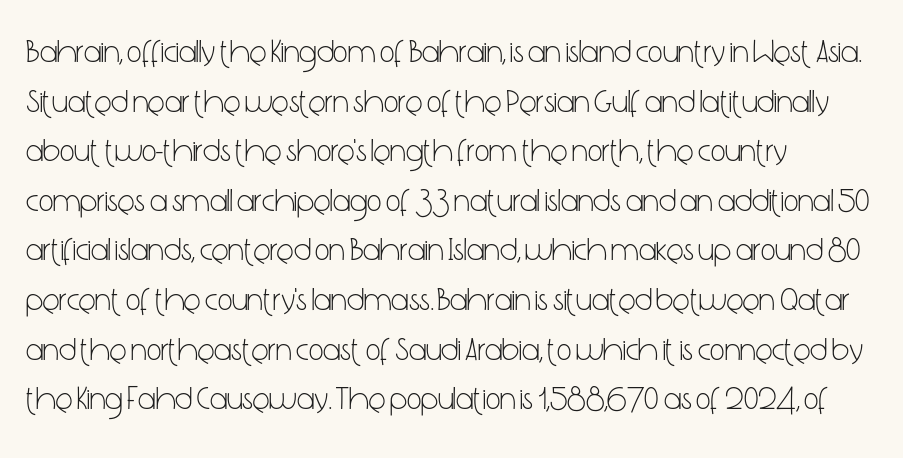
The image shows 32 px light, condensed sans-serif type, upright; set left-aligned, normal line spacing (1.55x), normal letter spacing, not underlined; low stroke contrast and a medium x-height.
